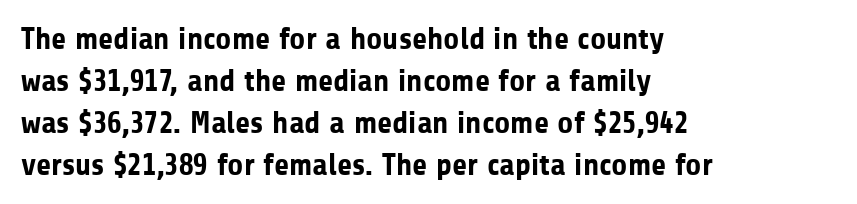
{"serif": "no", "italic": "no", "bold": "yes", "weight": "bold", "width": "normal", "stroke_contrast": "low", "x_height": "medium", "monospaced": "no", "underline": "no", "align": "left", "line_spacing": "normal", "line_spacing_ratio": 1.35, "letter_spacing": "normal", "letter_spacing_em": 0.0, "glyph_px": 31}
